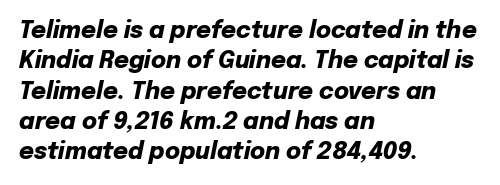
{"italic": "yes", "lean": "right", "slant_degrees": 12, "bold": "yes", "underline": "no", "align": "left", "line_spacing": "normal", "line_spacing_ratio": 1.32, "letter_spacing": "normal", "letter_spacing_em": 0.0, "glyph_px": 23}
